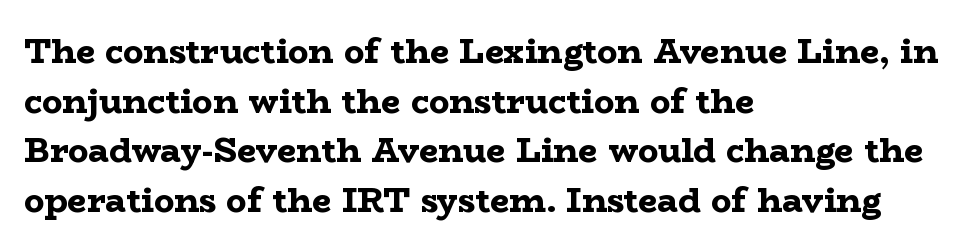
{"serif": "yes", "italic": "no", "bold": "yes", "weight": "bold", "width": "wide", "stroke_contrast": "low", "x_height": "medium", "monospaced": "no", "underline": "no", "align": "left", "line_spacing": "normal", "line_spacing_ratio": 1.46, "letter_spacing": "normal", "letter_spacing_em": 0.0, "glyph_px": 34}
